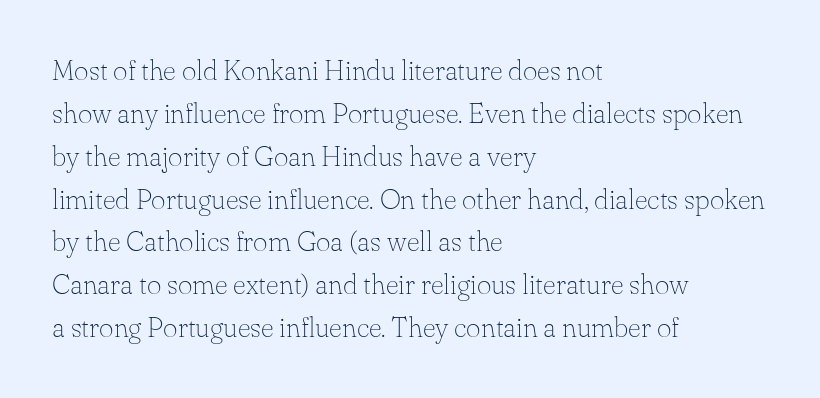
Q: Is the text bold? A: No.
Q: Is the text italic (slanted)? A: No, it is upright.
Q: Is the typeface a serif or a sans-serif typeface? A: Serif.
Q: Is the text underlined? A: No.
Q: How is the paragraph aligned? A: Left-aligned.
Q: Is the spacing between letters normal or unusually wide? A: Normal.
Q: Is the spacing between lines tight, normal or loose? A: Normal.
Q: Width (condensed, normal, or wide)? A: Normal.
Q: Stroke contrast? A: Low.
Q: x-height? A: Small.
Q: Monospaced? A: No.
